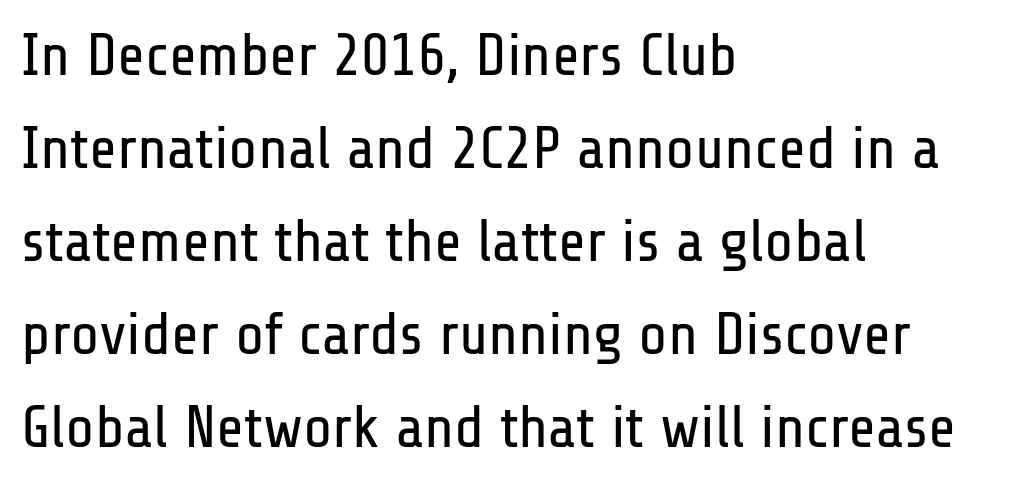
The image shows 60 px regular-weight, condensed sans-serif type, upright; set left-aligned, normal line spacing (1.55x), normal letter spacing, not underlined; low stroke contrast and a medium x-height.
